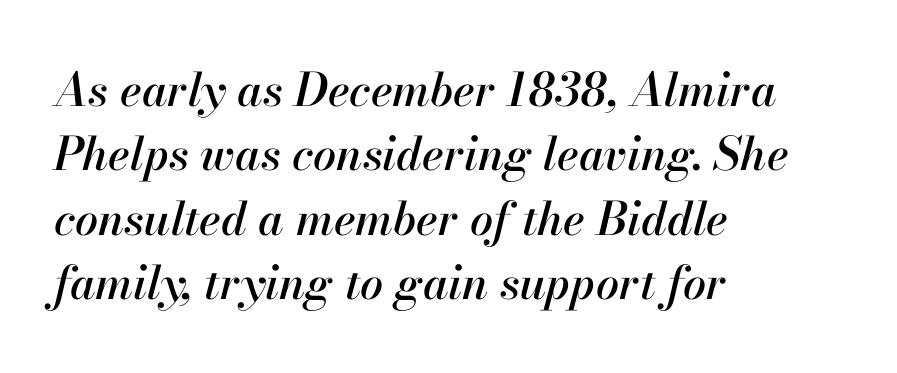
Q: Is the text italic (slanted)? A: Yes, it leans right by about 13 degrees.
Q: Is the text underlined? A: No.
Q: How is the paragraph aligned? A: Left-aligned.
Q: Is the spacing between letters normal or unusually wide? A: Normal.
Q: Is the spacing between lines tight, normal or loose? A: Normal.
Q: Width (condensed, normal, or wide)? A: Normal.
Q: Stroke contrast? A: High.
Q: x-height? A: Small.
Q: Monospaced? A: No.
